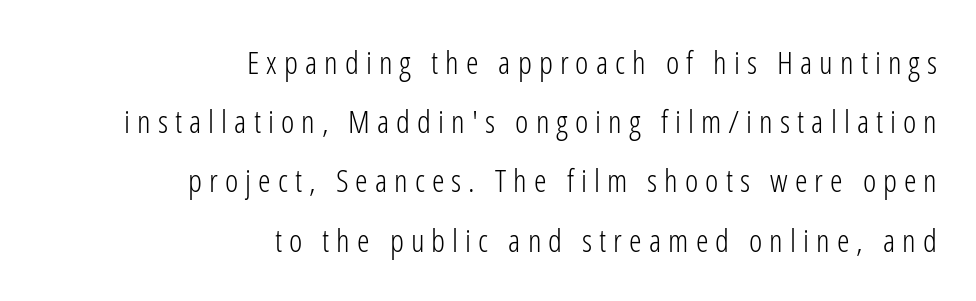
Q: Is the text bold? A: No.
Q: Is the text italic (slanted)? A: No, it is upright.
Q: Is the typeface a serif or a sans-serif typeface? A: Sans-serif.
Q: Is the text underlined? A: No.
Q: How is the paragraph aligned? A: Right-aligned.
Q: Is the spacing between letters normal or unusually wide? A: Unusually wide.
Q: Width (condensed, normal, or wide)? A: Condensed.
Q: Stroke contrast? A: Low.
Q: x-height? A: Medium.
Q: Monospaced? A: No.
